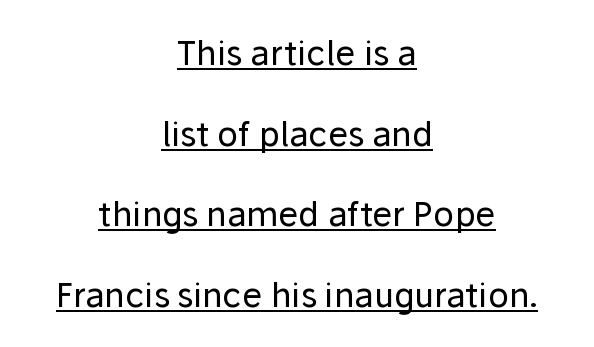
Q: Is the text bold? A: No.
Q: Is the text italic (slanted)? A: No, it is upright.
Q: Is the typeface a serif or a sans-serif typeface? A: Sans-serif.
Q: Is the text underlined? A: Yes.
Q: How is the paragraph aligned? A: Centered.
Q: Is the spacing between letters normal or unusually wide? A: Normal.
Q: Is the spacing between lines tight, normal or loose? A: Loose.
Q: Width (condensed, normal, or wide)? A: Normal.
Q: Stroke contrast? A: Low.
Q: x-height? A: Medium.
Q: Monospaced? A: No.
